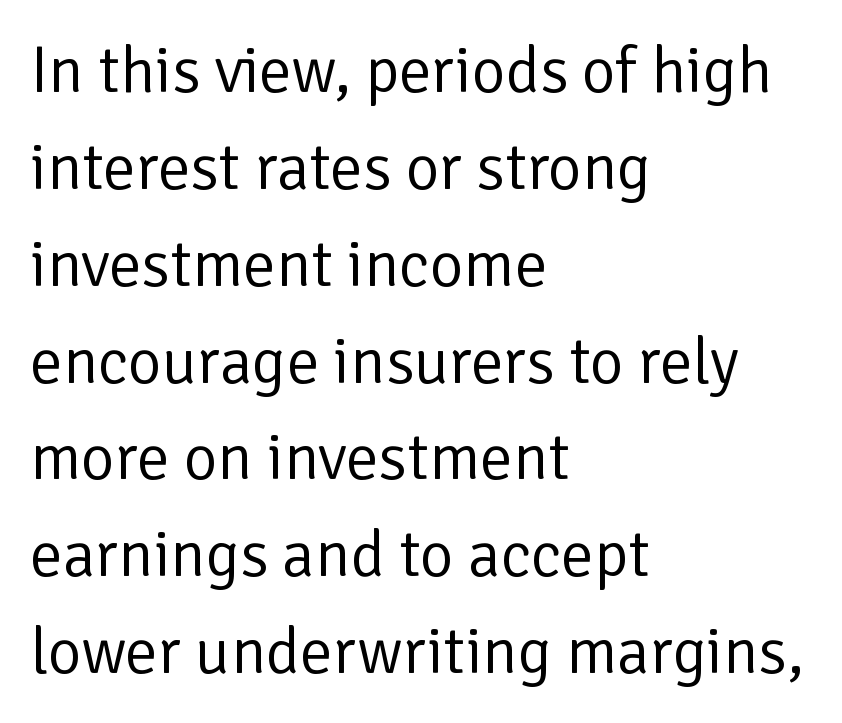
Any mark beneath the type? The region is blank. Compared with typical body copy, the letter spacing here is the same. The face used here is a sans, in the tradition of grotesques and geometrics. A typesetter would mark this as roman, not italic. Vertical stems look standard width or narrower in stroke. You could not count columns in this text — the font is proportionally spaced.
